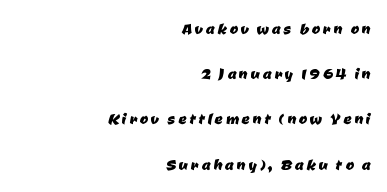
{"underline": "no", "align": "right", "line_spacing": "loose", "line_spacing_ratio": 2.26, "glyph_px": 20}
